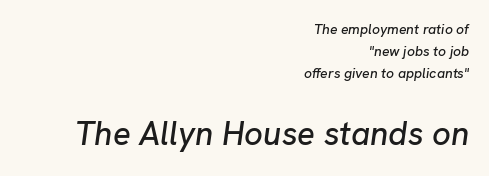
The image shows 33 px text type, italic (leaning right); set right-aligned, normal line spacing (1.57x), normal letter spacing, not underlined; the second (bottom) block is 2.36x larger; low stroke contrast and a medium x-height.
